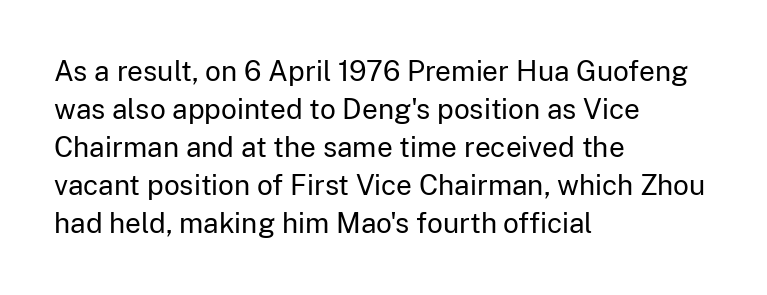
The image shows 28 px regular-weight sans-serif type, upright; set left-aligned, normal line spacing (1.36x), normal letter spacing, not underlined; low stroke contrast and a medium x-height.
